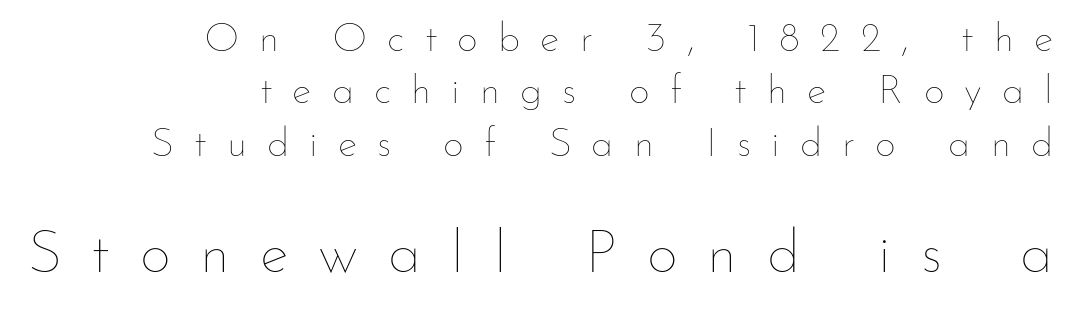
Q: Is the text bold? A: No.
Q: Is the text italic (slanted)? A: No, it is upright.
Q: Is the text underlined? A: No.
Q: How is the paragraph aligned? A: Right-aligned.
Q: Is the spacing between letters normal or unusually wide? A: Unusually wide.
Q: Is the spacing between lines tight, normal or loose? A: Normal.
Q: Which block of text is set in a larger size, the first (top) or the second (bottom)? A: The second (bottom) one.
Q: Width (condensed, normal, or wide)? A: Normal.
Q: Stroke contrast? A: Low.
Q: x-height? A: Small.
Q: Monospaced? A: No.
